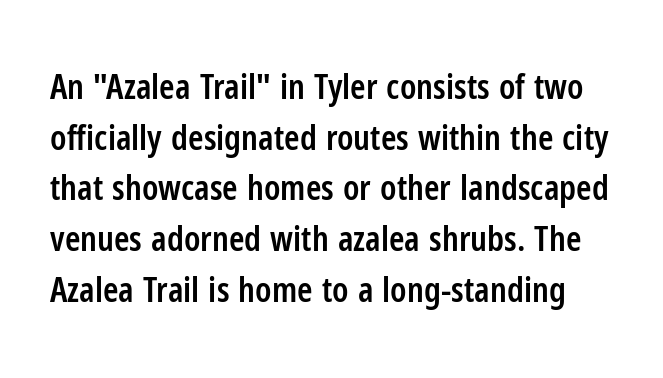
Q: Is the text bold? A: Semi-bold.
Q: Is the text italic (slanted)? A: No, it is upright.
Q: Is the typeface a serif or a sans-serif typeface? A: Sans-serif.
Q: Is the text underlined? A: No.
Q: Is the spacing between letters normal or unusually wide? A: Normal.
Q: Is the spacing between lines tight, normal or loose? A: Normal.
Q: Width (condensed, normal, or wide)? A: Condensed.
Q: Stroke contrast? A: Low.
Q: x-height? A: Medium.
Q: Monospaced? A: No.
